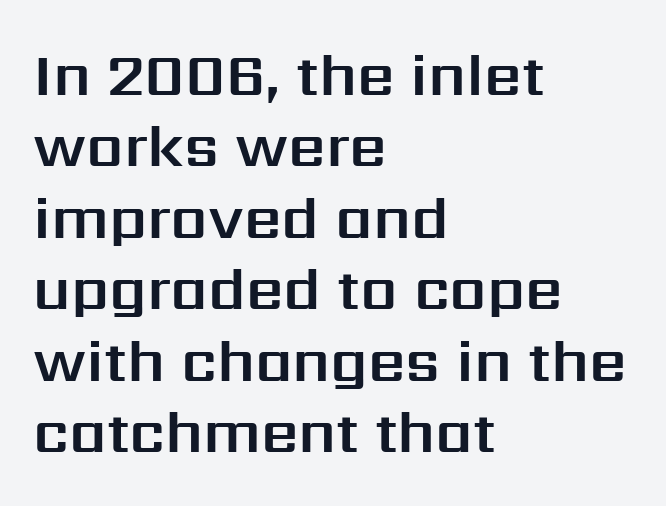
The image shows 59 px sans-serif type, upright; set left-aligned, line spacing 1.21x, normal letter spacing, not underlined; medium stroke contrast and a medium x-height.
